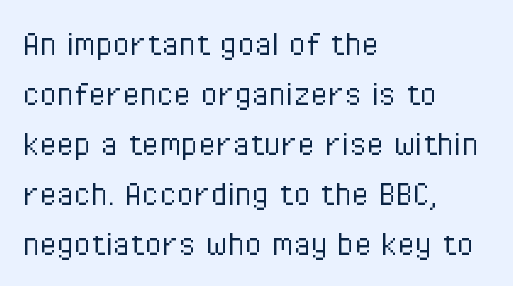
The image shows 39 px light, condensed sans-serif type, upright; set left-aligned, normal line spacing (1.28x), normal letter spacing, not underlined; low stroke contrast and a medium x-height.
